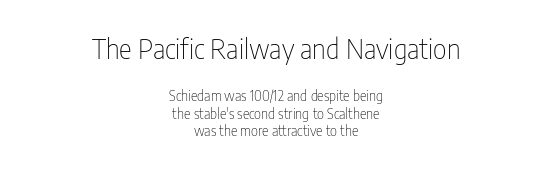
{"italic": "no", "bold": "no", "underline": "no", "align": "center", "line_spacing": "normal", "line_spacing_ratio": 1.25, "letter_spacing": "normal", "letter_spacing_em": 0.0, "larger_block": "first", "size_ratio": 1.93, "glyph_px": 27}
